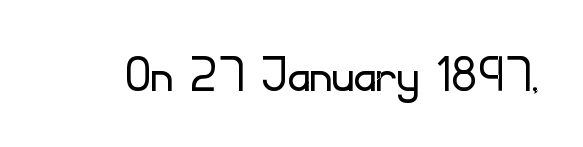
Q: Is the text bold? A: No.
Q: Is the text italic (slanted)? A: No, it is upright.
Q: Is the typeface a serif or a sans-serif typeface? A: Sans-serif.
Q: Is the text underlined? A: No.
Q: Is the spacing between letters normal or unusually wide? A: Normal.
Q: Width (condensed, normal, or wide)? A: Normal.
Q: Stroke contrast? A: Low.
Q: x-height? A: Small.
Q: Monospaced? A: No.
